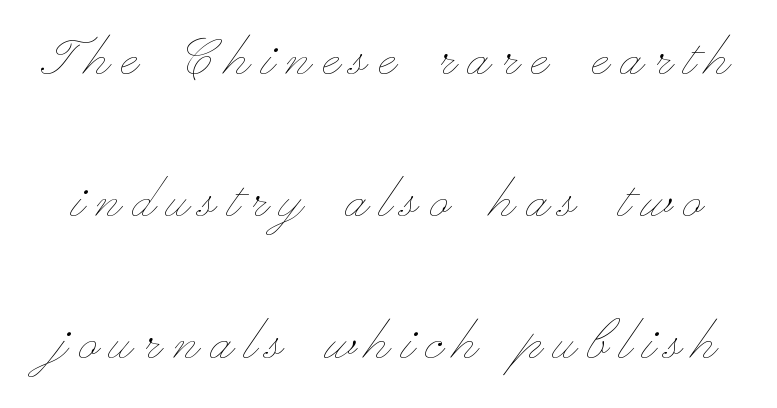
Q: Is the text bold? A: No.
Q: Is the text italic (slanted)? A: Yes.
Q: Is the text underlined? A: No.
Q: Is the spacing between lines tight, normal or loose? A: Loose.
Q: Width (condensed, normal, or wide)? A: Wide.
Q: Stroke contrast? A: Low.
Q: x-height? A: Small.
Q: Monospaced? A: No.
